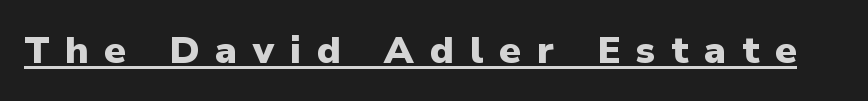
{"serif": "no", "italic": "no", "bold": "yes", "weight": "heavy", "width": "normal", "stroke_contrast": "low", "x_height": "medium", "monospaced": "no", "underline": "yes", "letter_spacing": "wide", "letter_spacing_em": 0.42, "glyph_px": 38}
